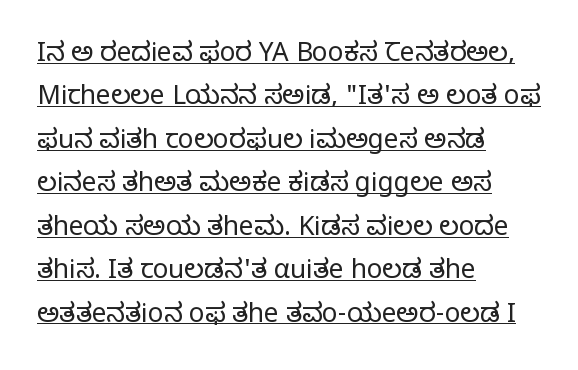
Q: Is the text bold? A: No.
Q: Is the text italic (slanted)? A: No, it is upright.
Q: Is the text underlined? A: Yes.
Q: How is the paragraph aligned? A: Left-aligned.
Q: Is the spacing between letters normal or unusually wide? A: Normal.
Q: Is the spacing between lines tight, normal or loose? A: Normal.
